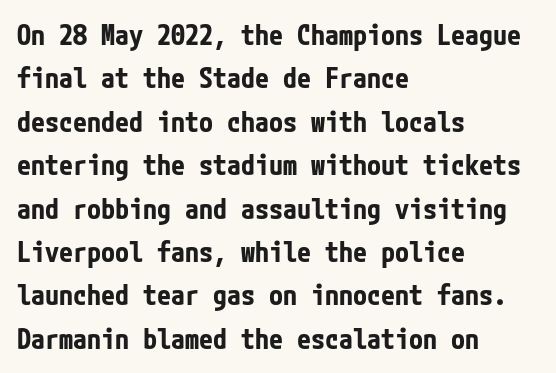
The image shows 28 px bold, condensed sans-serif type, upright; set left-aligned, normal line spacing (1.55x), normal letter spacing, not underlined; low stroke contrast and a medium x-height.
